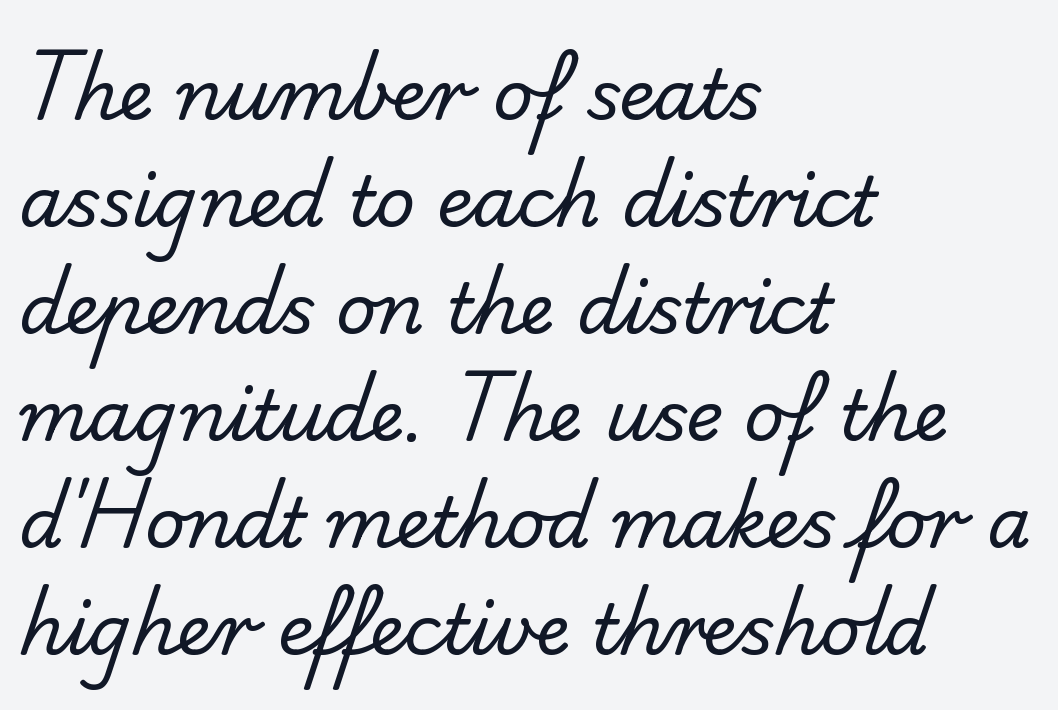
Q: Is the text bold? A: No.
Q: Is the typeface a serif or a sans-serif typeface? A: Sans-serif.
Q: Is the text underlined? A: No.
Q: How is the paragraph aligned? A: Left-aligned.
Q: Is the spacing between letters normal or unusually wide? A: Normal.
Q: Is the spacing between lines tight, normal or loose? A: Normal.
Q: Width (condensed, normal, or wide)? A: Normal.
Q: Stroke contrast? A: Low.
Q: x-height? A: Small.
Q: Monospaced? A: No.
